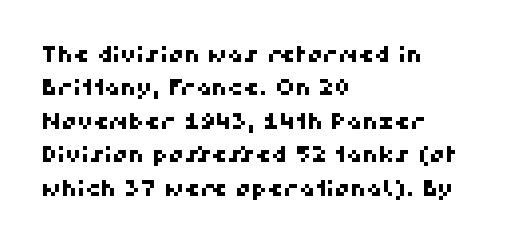
Q: Is the text underlined? A: No.
Q: How is the paragraph aligned? A: Left-aligned.
Q: Is the spacing between letters normal or unusually wide? A: Normal.
Q: Is the spacing between lines tight, normal or loose? A: Normal.
